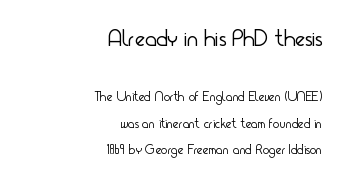
The image shows 24 px text type, upright; set right-aligned, line spacing 1.88x, normal letter spacing, not underlined; the first (top) block is 1.71x larger.
